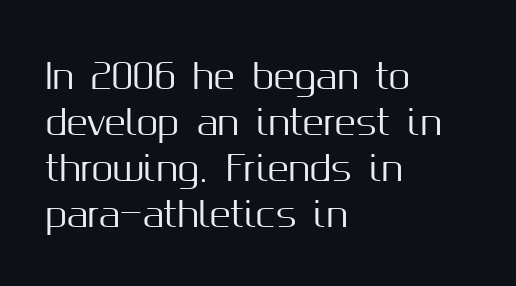
{"serif": "no", "italic": "no", "width": "normal", "stroke_contrast": "medium", "x_height": "medium", "monospaced": "no", "underline": "no", "align": "left", "line_spacing": "normal", "line_spacing_ratio": 1.31, "letter_spacing": "normal", "letter_spacing_em": 0.0, "glyph_px": 35}
